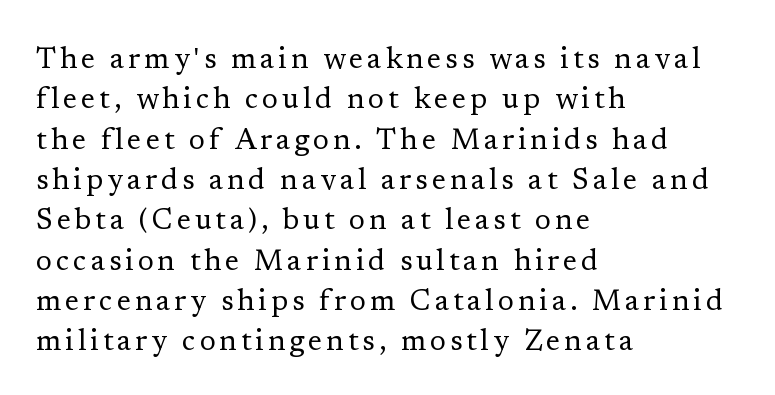
{"serif": "yes", "italic": "no", "bold": "no", "weight": "regular", "width": "normal", "stroke_contrast": "low", "x_height": "medium", "monospaced": "no", "underline": "no", "align": "left", "line_spacing": "normal", "line_spacing_ratio": 1.39, "glyph_px": 29}
